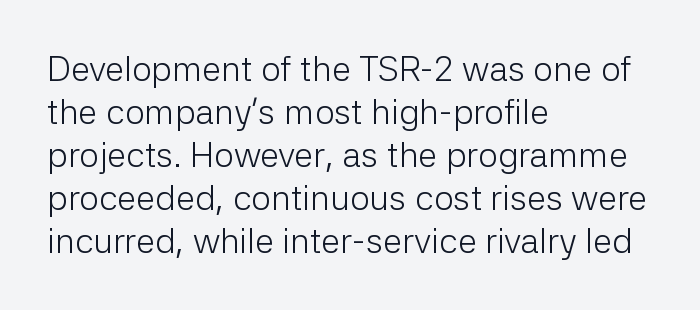
The image shows 35 px light sans-serif type, upright; set left-aligned, line spacing 1.23x, normal letter spacing, not underlined; low stroke contrast and a medium x-height.
